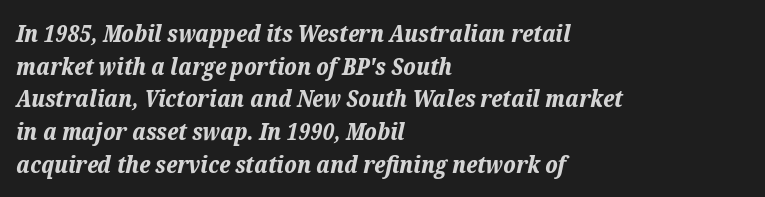
The rag falls on the right side of this text block. This rendering leaves character spacing at its baseline value. Style check: oblique. Heft: maximum for text — a bold. The glyphs are unaccompanied by any horizontal stroke below them.
